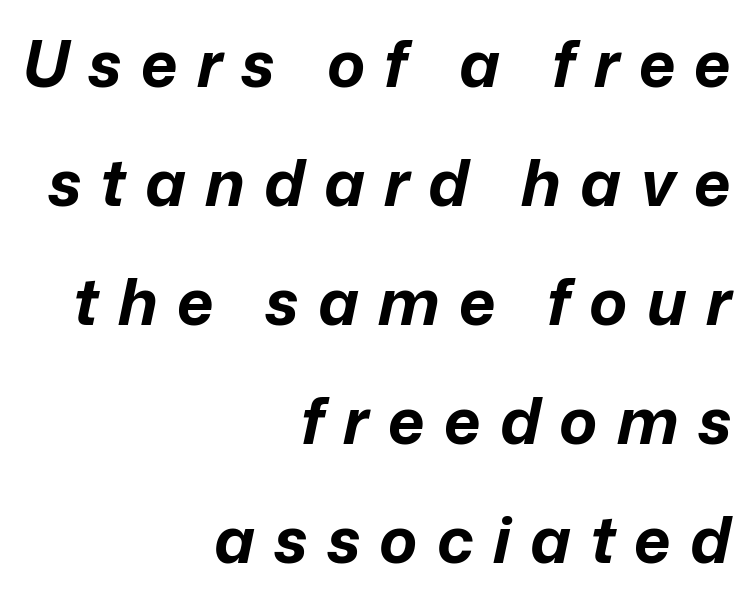
Q: Is the text bold? A: Yes.
Q: Is the text italic (slanted)? A: Yes, it leans right by about 12 degrees.
Q: Is the text underlined? A: No.
Q: How is the paragraph aligned? A: Right-aligned.
Q: Is the spacing between letters normal or unusually wide? A: Unusually wide.
Q: Width (condensed, normal, or wide)? A: Normal.
Q: Stroke contrast? A: Low.
Q: x-height? A: Medium.
Q: Monospaced? A: No.
